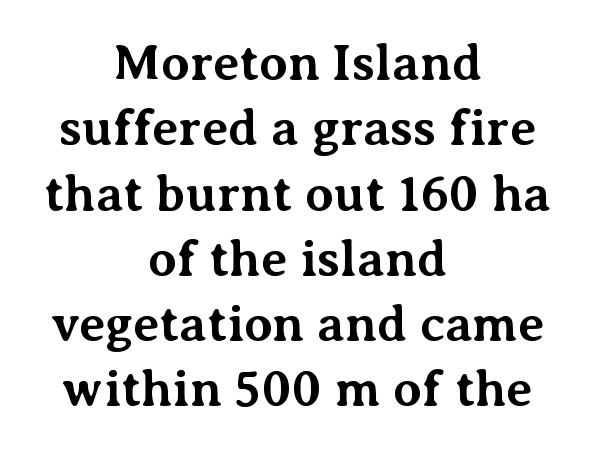
Horizontally, the lines are justified to the midpoint only. Serif or sans? Serif — the stroke terminals have little feet. The letters stand upright; this is a roman face. This sample has the flowing, uneven cadence of proportional lettering. Quick note: interline space is typical. Weight check: bold — yes, fully.
